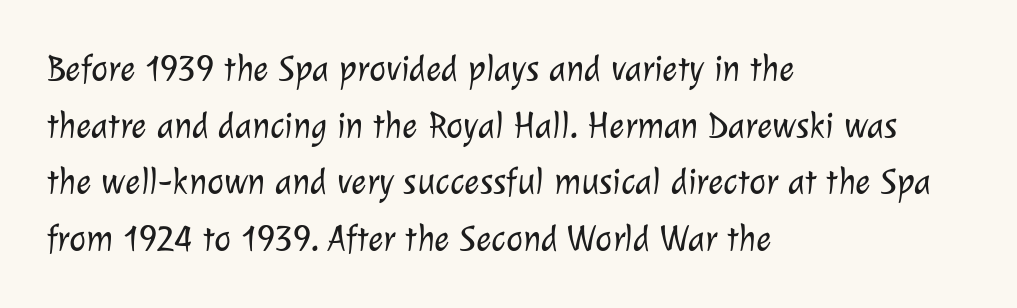
{"serif": "no", "bold": "no", "weight": "light", "width": "normal", "stroke_contrast": "low", "x_height": "medium", "monospaced": "no", "underline": "no", "align": "left", "line_spacing": "normal", "line_spacing_ratio": 1.57, "letter_spacing": "normal", "letter_spacing_em": 0.0, "glyph_px": 36}
